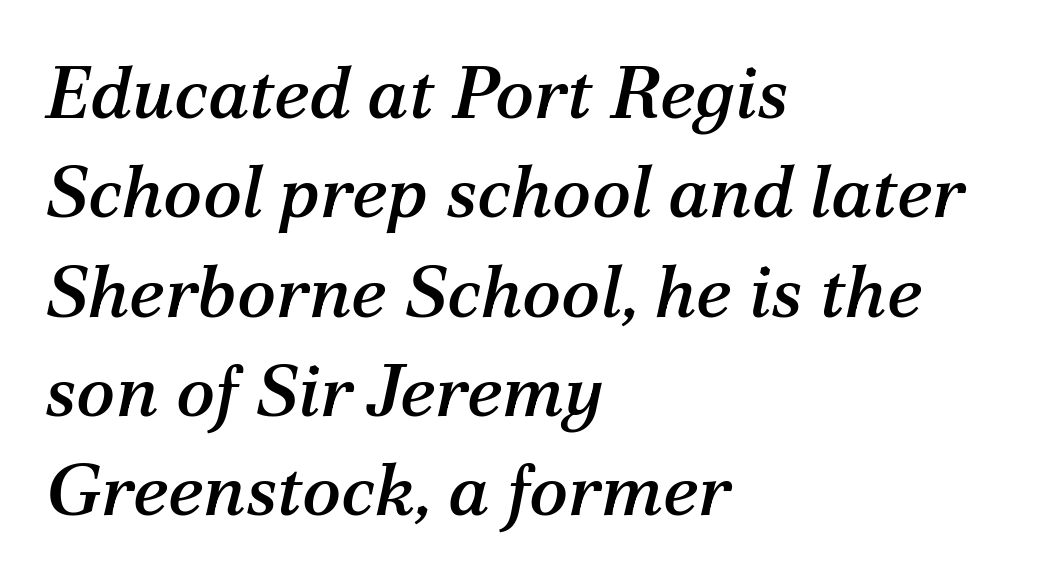
{"serif": "yes", "italic": "yes", "lean": "right", "slant_degrees": 12, "width": "normal", "stroke_contrast": "medium", "x_height": "medium", "monospaced": "no", "underline": "no", "align": "left", "line_spacing": "normal", "line_spacing_ratio": 1.36, "letter_spacing": "normal", "letter_spacing_em": 0.0, "glyph_px": 73}
